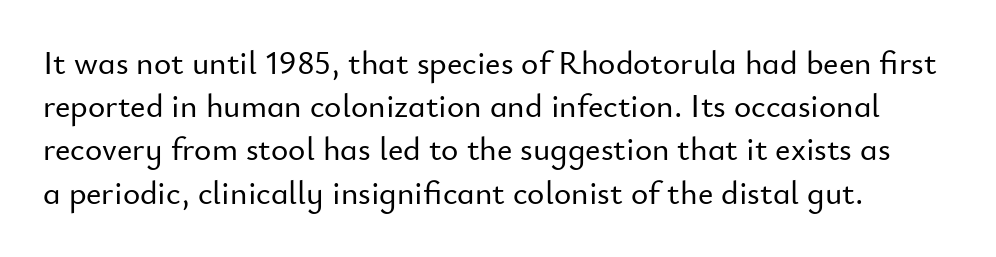
{"serif": "no", "italic": "no", "width": "normal", "stroke_contrast": "low", "x_height": "small", "monospaced": "no", "underline": "no", "line_spacing": "normal", "line_spacing_ratio": 1.31, "letter_spacing": "normal", "letter_spacing_em": 0.0, "glyph_px": 33}
